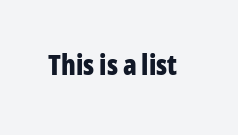
The image shows 28 px bold, condensed sans-serif type, upright; set normal letter spacing, not underlined; low stroke contrast and a medium x-height.
